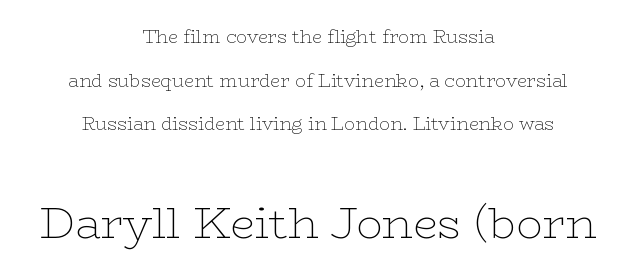
{"serif": "yes", "italic": "no", "bold": "no", "weight": "thin", "width": "wide", "stroke_contrast": "low", "x_height": "medium", "monospaced": "no", "underline": "no", "align": "center", "line_spacing": "loose", "line_spacing_ratio": 2.43, "letter_spacing": "normal", "letter_spacing_em": 0.0, "larger_block": "second", "size_ratio": 2.44, "glyph_px": 44}
